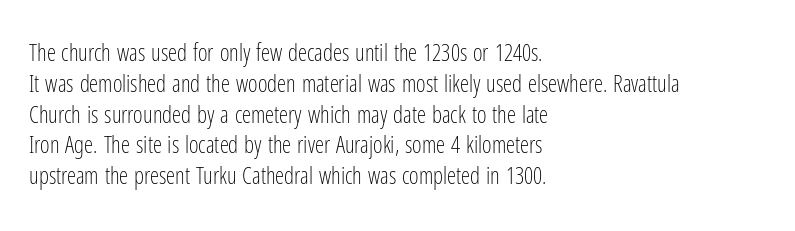
{"italic": "no", "bold": "no", "underline": "no", "align": "left", "line_spacing": "normal", "line_spacing_ratio": 1.34, "letter_spacing": "normal", "letter_spacing_em": 0.0, "glyph_px": 23}
